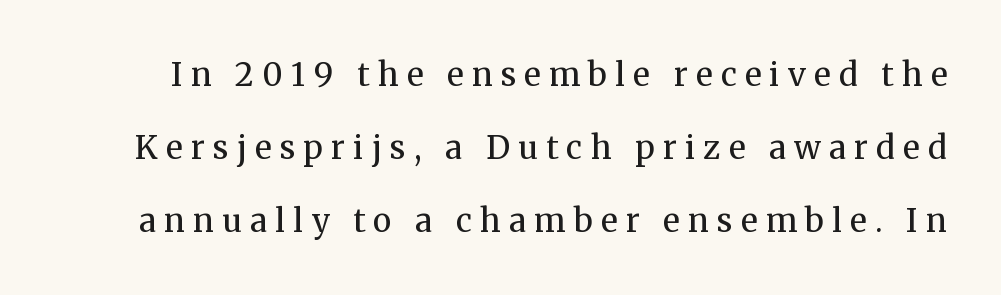
In terms of letterspacing, this is a distinctly airy, spread setting. A typesetter would call this proportional, since set widths differ per character. Words float on clear page, feet unadorned. Yep, those are serifs on the letters.
